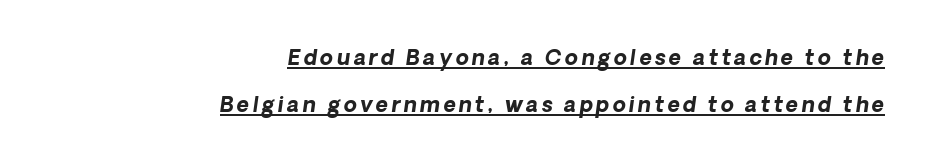
Does a line run under the words? Yes, clearly. The font is running at its bold setting. Horizontally, the lines are justified to the trailing edge only. The space between consecutive lines is lavish.
